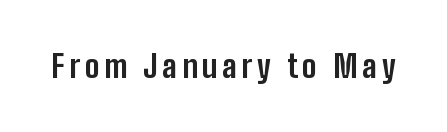
Is this a sans? Yes — the strokes have no serifs. The strip under each line holds only bare page. Typographic density is high because the face is bold. Rendered with straight, roman letterforms. Think of a printed novel: that variable character pitch is what you see here.
